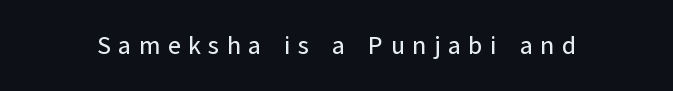
Descenders hang freely into open space. Between one letter and the next there's a generous, obvious gap. Upright lettering throughout.
